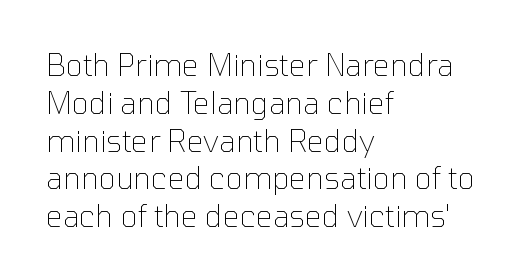
Q: Is the text bold? A: No.
Q: Is the text italic (slanted)? A: No, it is upright.
Q: Is the typeface a serif or a sans-serif typeface? A: Sans-serif.
Q: Is the text underlined? A: No.
Q: How is the paragraph aligned? A: Left-aligned.
Q: Is the spacing between letters normal or unusually wide? A: Normal.
Q: Is the spacing between lines tight, normal or loose? A: Normal.
Q: Width (condensed, normal, or wide)? A: Normal.
Q: Stroke contrast? A: Low.
Q: x-height? A: Medium.
Q: Monospaced? A: No.
